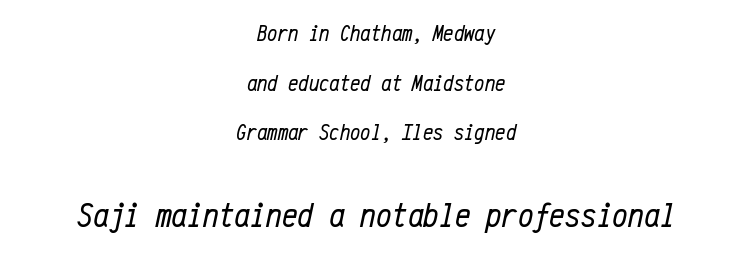
The image shows 35 px regular-weight, condensed type, italic (leaning right), monospaced; set centered, loose line spacing (2.16x), normal letter spacing, not underlined; the second (bottom) block is 1.52x larger; low stroke contrast and a medium x-height.
